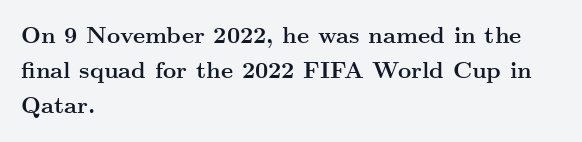
A normal amount of white space separates one row of letters from the next. The lines in this sample share a left origin and differ only in where they stop. Characters follow at the spacing the type designer built in. In terms of weight, the rendering is a true, heavy bold.
